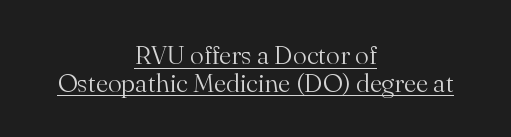
{"italic": "no", "bold": "no", "underline": "yes", "align": "center", "line_spacing": "tight", "line_spacing_ratio": 1.07, "letter_spacing": "normal", "letter_spacing_em": 0.0, "glyph_px": 26}
